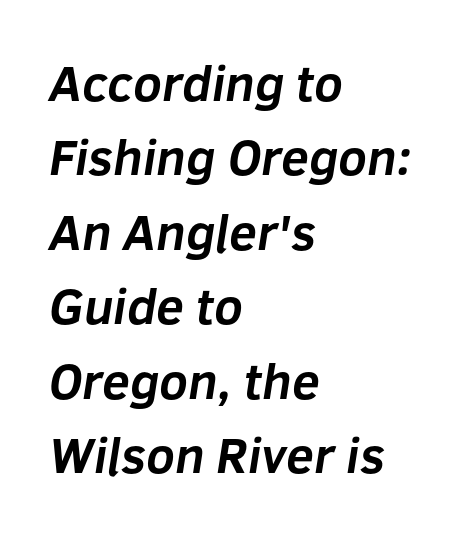
Q: Is the text bold? A: Yes.
Q: Is the typeface a serif or a sans-serif typeface? A: Sans-serif.
Q: Is the text underlined? A: No.
Q: How is the paragraph aligned? A: Left-aligned.
Q: Is the spacing between letters normal or unusually wide? A: Normal.
Q: Is the spacing between lines tight, normal or loose? A: Normal.
Q: Width (condensed, normal, or wide)? A: Normal.
Q: Stroke contrast? A: Low.
Q: x-height? A: Medium.
Q: Monospaced? A: No.
